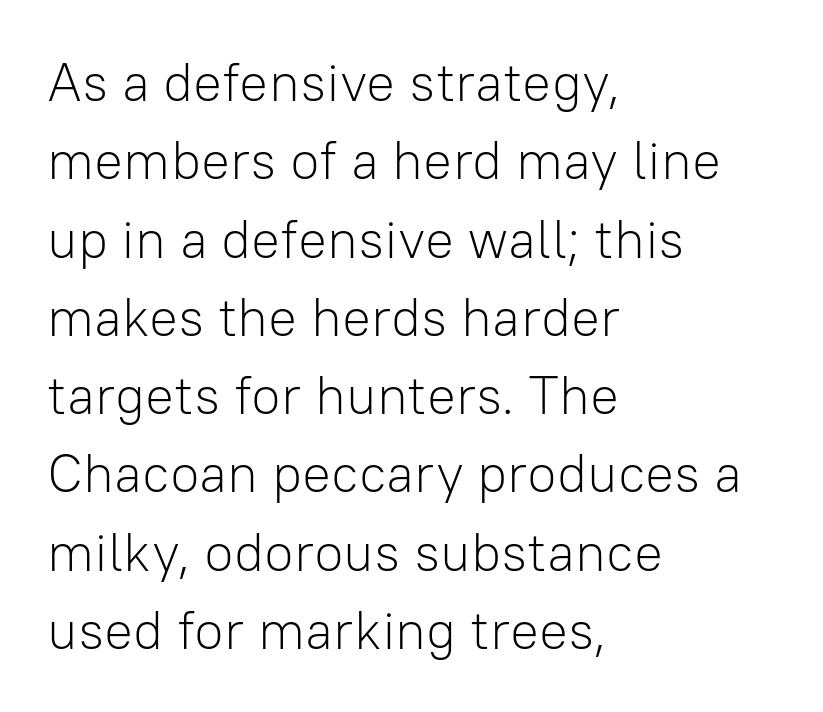
{"serif": "no", "italic": "no", "bold": "no", "weight": "light", "width": "normal", "stroke_contrast": "low", "x_height": "medium", "monospaced": "no", "underline": "no", "align": "left", "line_spacing": "normal", "line_spacing_ratio": 1.45, "letter_spacing": "normal", "letter_spacing_em": 0.0, "glyph_px": 54}
